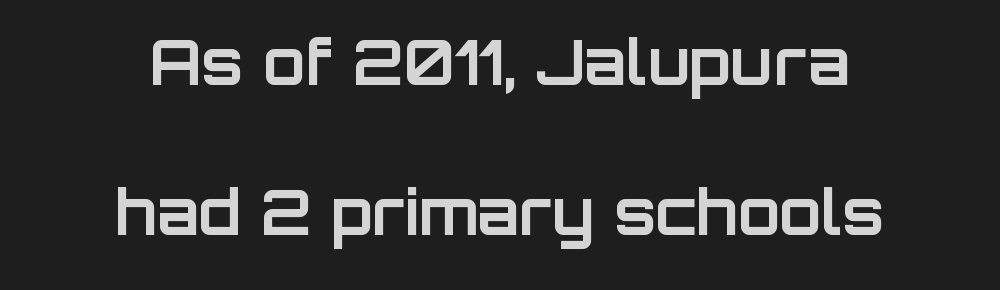
Q: Is the text bold? A: Yes.
Q: Is the text italic (slanted)? A: No, it is upright.
Q: Is the typeface a serif or a sans-serif typeface? A: Sans-serif.
Q: Is the text underlined? A: No.
Q: How is the paragraph aligned? A: Centered.
Q: Is the spacing between letters normal or unusually wide? A: Normal.
Q: Is the spacing between lines tight, normal or loose? A: Loose.
Q: Width (condensed, normal, or wide)? A: Normal.
Q: Stroke contrast? A: Low.
Q: x-height? A: Large.
Q: Monospaced? A: No.
